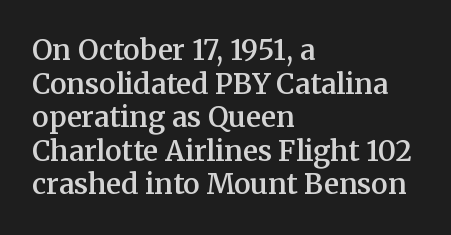
Q: Is the text bold? A: Semi-bold.
Q: Is the text italic (slanted)? A: No, it is upright.
Q: Is the typeface a serif or a sans-serif typeface? A: Serif.
Q: Is the text underlined? A: No.
Q: How is the paragraph aligned? A: Left-aligned.
Q: Is the spacing between letters normal or unusually wide? A: Normal.
Q: Width (condensed, normal, or wide)? A: Normal.
Q: Stroke contrast? A: Medium.
Q: x-height? A: Medium.
Q: Monospaced? A: No.
